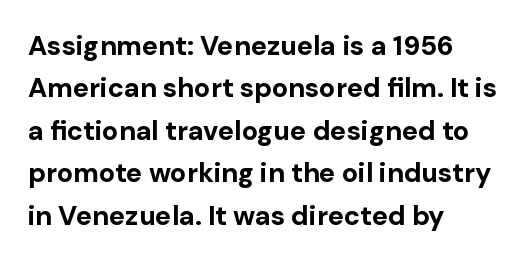
Q: Is the text bold? A: Yes.
Q: Is the text italic (slanted)? A: No, it is upright.
Q: Is the text underlined? A: No.
Q: How is the paragraph aligned? A: Left-aligned.
Q: Is the spacing between letters normal or unusually wide? A: Normal.
Q: Is the spacing between lines tight, normal or loose? A: Normal.
